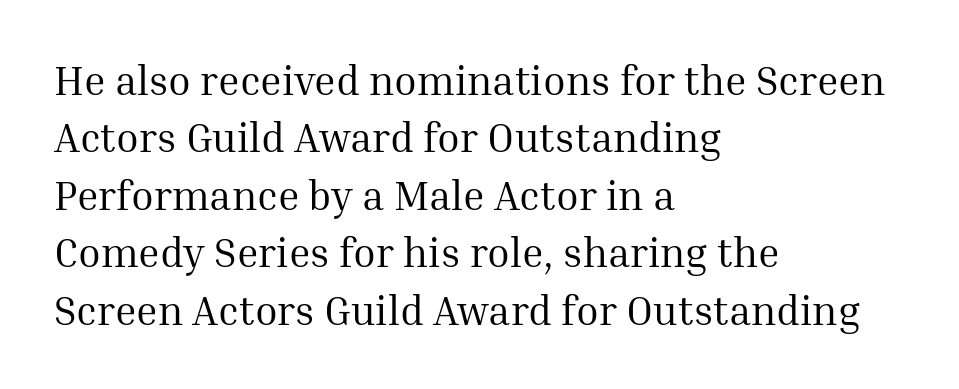
The image shows 41 px regular-weight serif type, upright; set left-aligned, normal line spacing (1.4x), normal letter spacing, not underlined; medium stroke contrast and a medium x-height.
